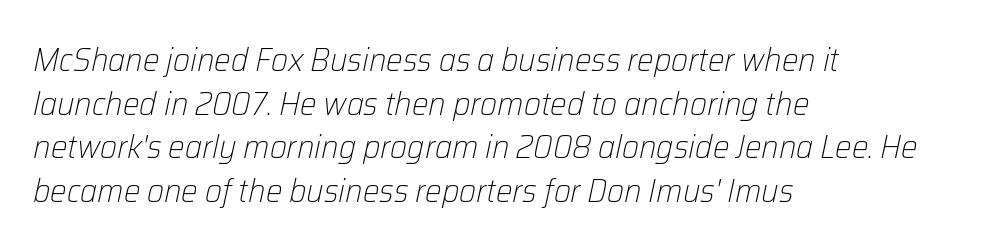
{"italic": "yes", "lean": "right", "slant_degrees": 12, "bold": "no", "weight": "light", "width": "normal", "stroke_contrast": "low", "x_height": "medium", "monospaced": "no", "underline": "no", "align": "left", "line_spacing": "normal", "line_spacing_ratio": 1.32, "letter_spacing": "normal", "letter_spacing_em": 0.0, "glyph_px": 33}
